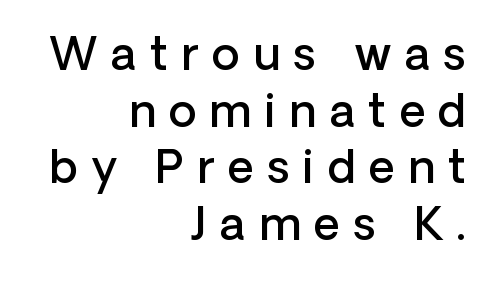
{"serif": "no", "italic": "no", "bold": "semi", "weight": "semibold", "width": "normal", "stroke_contrast": "low", "x_height": "medium", "monospaced": "no", "underline": "no", "align": "right", "line_spacing": "normal", "line_spacing_ratio": 1.26, "letter_spacing": "wide", "letter_spacing_em": 0.3, "glyph_px": 45}
